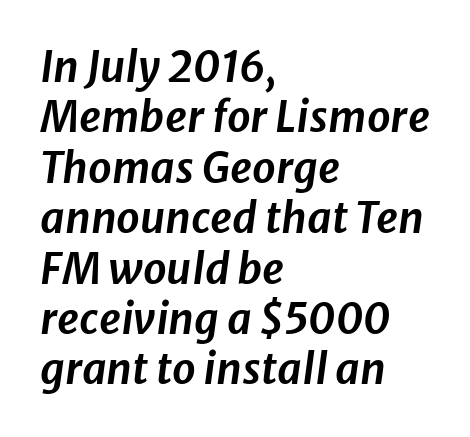
Q: Is the text italic (slanted)? A: Yes, it leans right by about 8 degrees.
Q: Is the text underlined? A: No.
Q: How is the paragraph aligned? A: Left-aligned.
Q: Is the spacing between letters normal or unusually wide? A: Normal.
Q: Width (condensed, normal, or wide)? A: Normal.
Q: Stroke contrast? A: Low.
Q: x-height? A: Medium.
Q: Monospaced? A: No.
